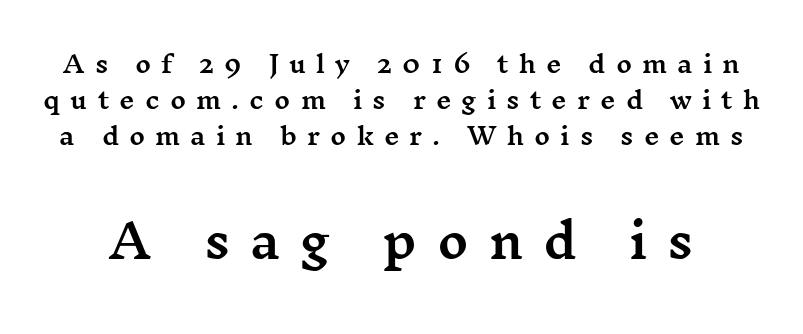
{"serif": "yes", "italic": "no", "width": "wide", "stroke_contrast": "medium", "x_height": "medium", "monospaced": "no", "underline": "no", "line_spacing": "normal", "line_spacing_ratio": 1.51, "letter_spacing": "wide", "letter_spacing_em": 0.42, "larger_block": "second", "size_ratio": 1.96, "glyph_px": 47}
